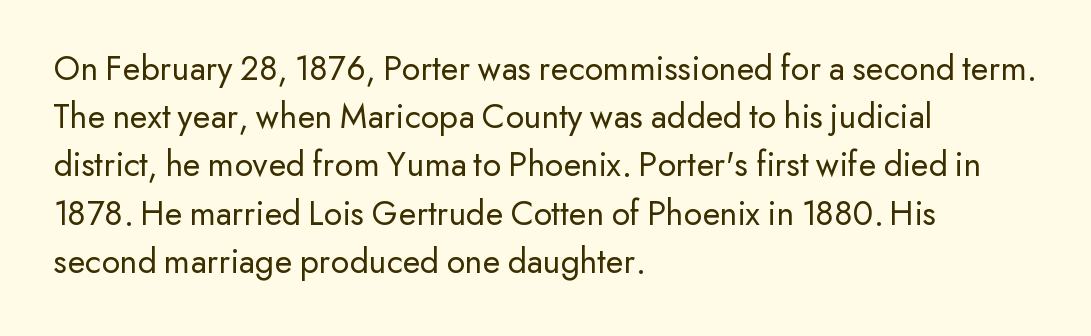
The image shows 36 px regular-weight sans-serif type, upright; set left-aligned, normal line spacing (1.34x), normal letter spacing, not underlined; low stroke contrast and a small x-height.
